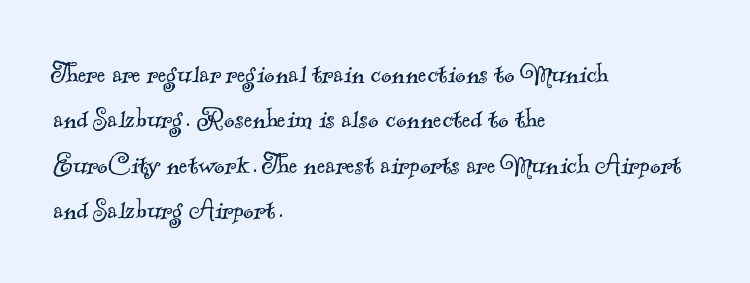
Clear beneath every line of the passage. Is this a heavy cut? Hardly; it is regular or lighter. The compositor pushed each line to the left boundary. The rendering keeps characters at their native spacing. The face used here is seriffed, in the tradition of book romans. Each letter keeps its own natural width here, so spacing adapts to shape.
